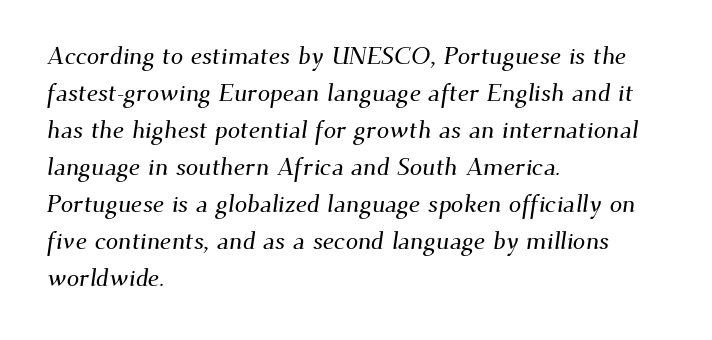
{"underline": "no", "align": "left", "line_spacing": "normal", "line_spacing_ratio": 1.48, "letter_spacing": "normal", "letter_spacing_em": 0.0, "glyph_px": 25}
